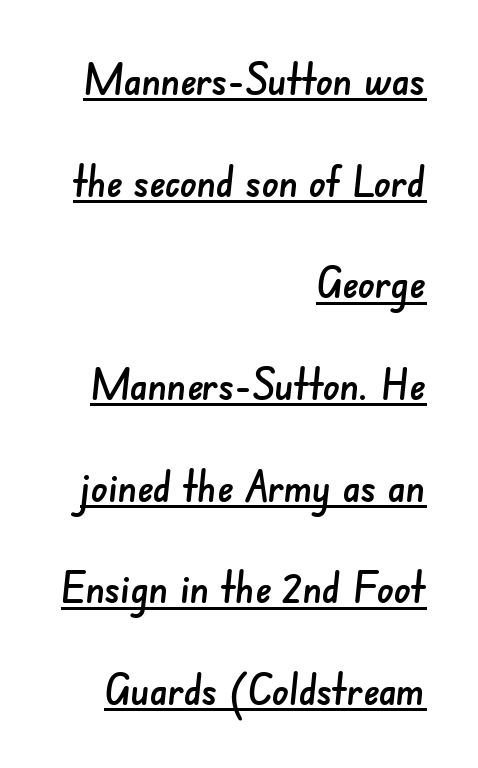
The image shows 42 px sans-serif type; set right-aligned, loose line spacing (2.42x), normal letter spacing, underlined; low stroke contrast and a small x-height.
